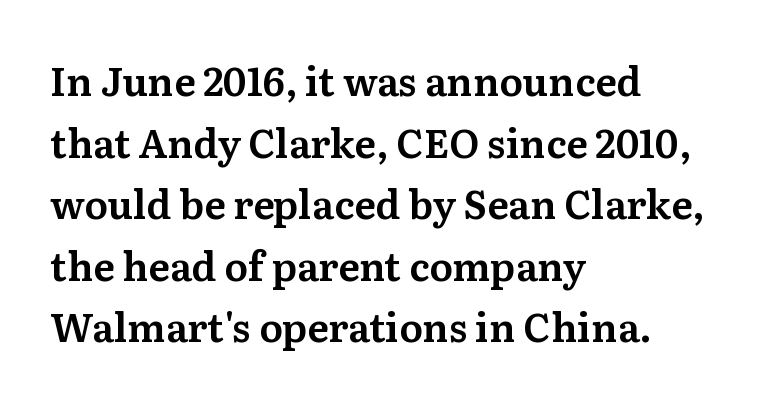
{"serif": "yes", "italic": "no", "width": "normal", "stroke_contrast": "medium", "x_height": "medium", "monospaced": "no", "underline": "no", "align": "left", "line_spacing": "normal", "line_spacing_ratio": 1.58, "letter_spacing": "normal", "letter_spacing_em": 0.0, "glyph_px": 39}
